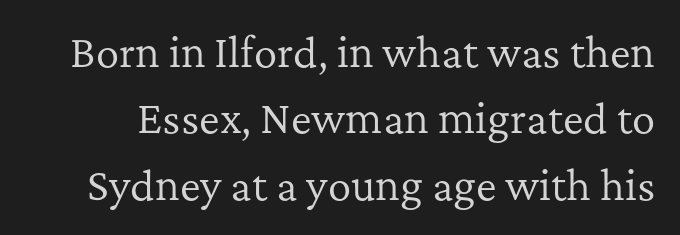
{"serif": "yes", "italic": "no", "bold": "no", "weight": "regular", "width": "normal", "stroke_contrast": "low", "x_height": "medium", "monospaced": "no", "underline": "no", "line_spacing": "normal", "line_spacing_ratio": 1.7, "letter_spacing": "normal", "letter_spacing_em": 0.0, "glyph_px": 39}
